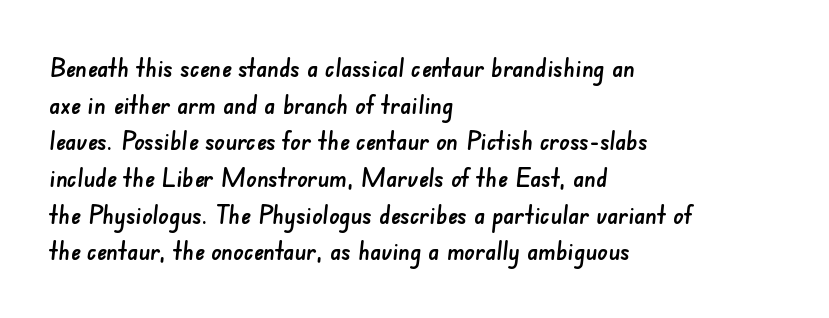
Q: Is the text underlined? A: No.
Q: How is the paragraph aligned? A: Left-aligned.
Q: Is the spacing between letters normal or unusually wide? A: Normal.
Q: Is the spacing between lines tight, normal or loose? A: Normal.
